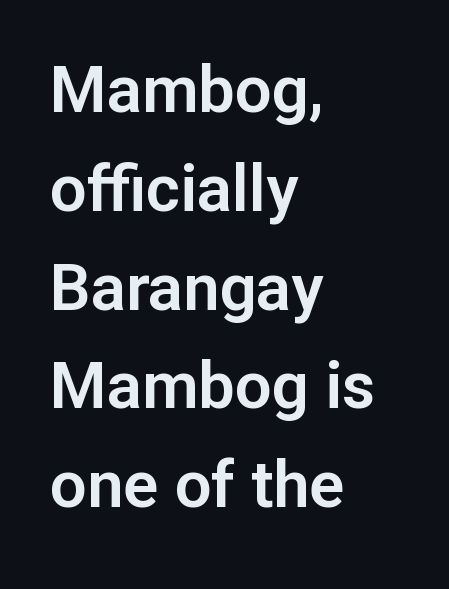
{"serif": "no", "italic": "no", "width": "normal", "stroke_contrast": "low", "x_height": "medium", "monospaced": "no", "underline": "no", "align": "left", "line_spacing": "normal", "line_spacing_ratio": 1.52, "letter_spacing": "normal", "letter_spacing_em": 0.0, "glyph_px": 65}
